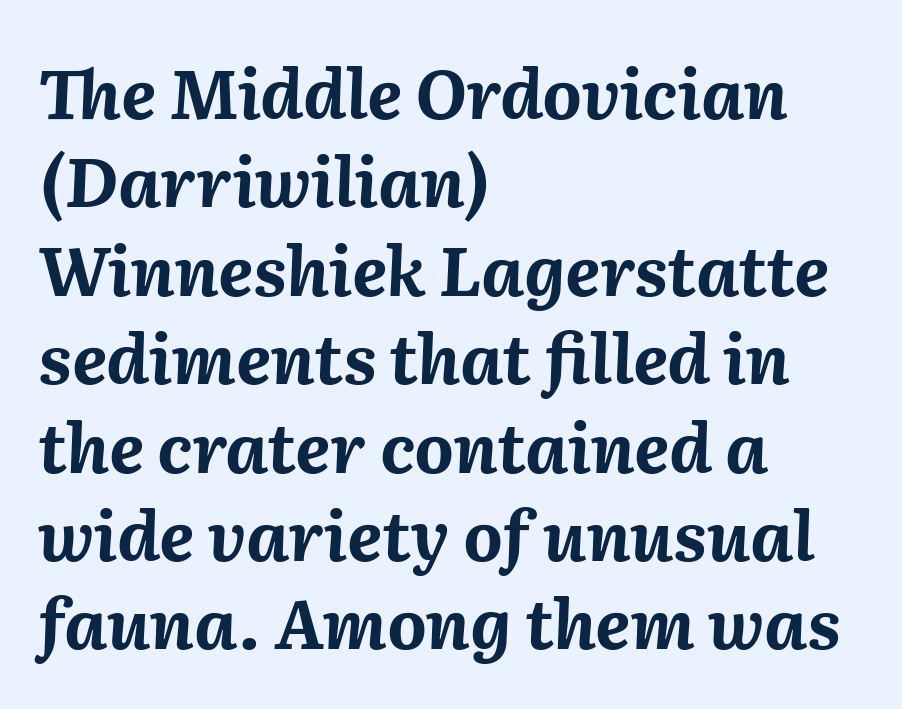
Notice how the stems are inclined rather than vertical — that's the hallmark of italics. Every letter is thick-stroked: bold, no question. The vertical gap from one line to the next is medium. The face used here is proportionally spaced, like ordinary book or web type. Spacing between characters is what you'd get straight out of the box. Descenders are the only things crossing below the line.
